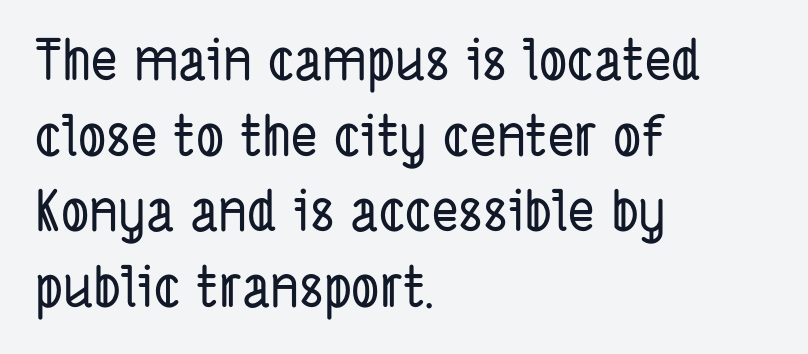
{"serif": "no", "width": "condensed", "stroke_contrast": "low", "x_height": "medium", "monospaced": "no", "underline": "no", "align": "left", "line_spacing": "normal", "line_spacing_ratio": 1.35, "letter_spacing": "normal", "letter_spacing_em": 0.0, "glyph_px": 56}
